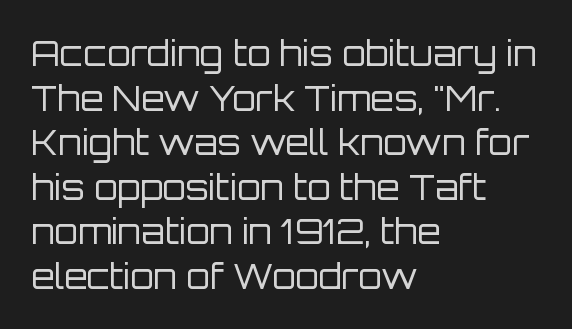
Q: Is the text bold? A: No.
Q: Is the text italic (slanted)? A: No, it is upright.
Q: Is the typeface a serif or a sans-serif typeface? A: Sans-serif.
Q: Is the text underlined? A: No.
Q: How is the paragraph aligned? A: Left-aligned.
Q: Is the spacing between letters normal or unusually wide? A: Normal.
Q: Is the spacing between lines tight, normal or loose? A: Normal.
Q: Width (condensed, normal, or wide)? A: Normal.
Q: Stroke contrast? A: Low.
Q: x-height? A: Large.
Q: Monospaced? A: No.
